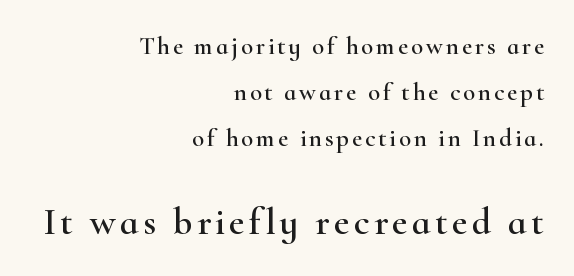
Q: Is the text italic (slanted)? A: No, it is upright.
Q: Is the typeface a serif or a sans-serif typeface? A: Serif.
Q: Is the text underlined? A: No.
Q: How is the paragraph aligned? A: Right-aligned.
Q: Which block of text is set in a larger size, the first (top) or the second (bottom)? A: The second (bottom) one.
Q: Width (condensed, normal, or wide)? A: Wide.
Q: Stroke contrast? A: High.
Q: x-height? A: Small.
Q: Monospaced? A: No.
